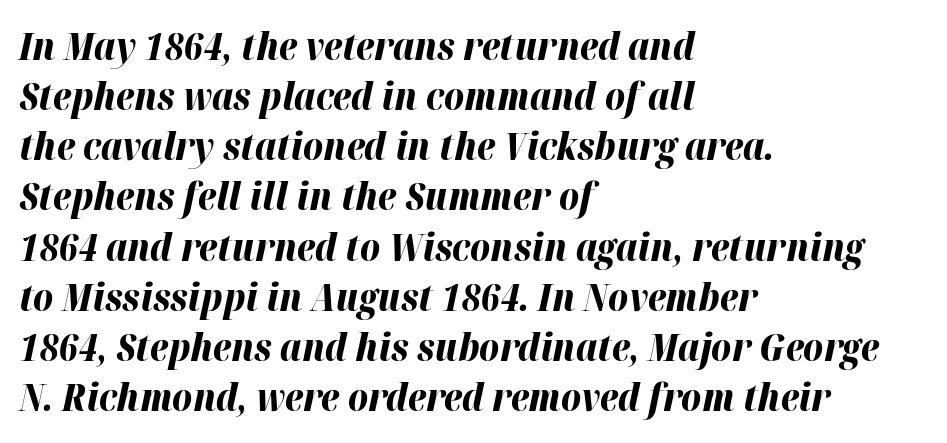
{"italic": "yes", "lean": "right", "slant_degrees": 12, "bold": "yes", "weight": "bold", "width": "normal", "stroke_contrast": "high", "x_height": "medium", "monospaced": "no", "underline": "no", "align": "left", "line_spacing": "normal", "line_spacing_ratio": 1.32, "letter_spacing": "normal", "letter_spacing_em": 0.0, "glyph_px": 38}
